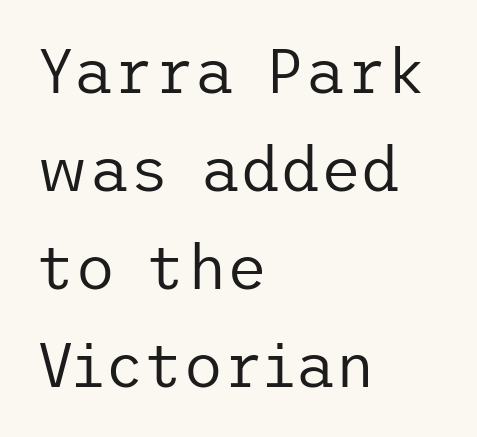
The passage is arranged the way most books set body copy — flush left. This is not heavy type; no bold has been used. Each row of text sits above clean, open space. Posture: straight, roman, zero tilt.
